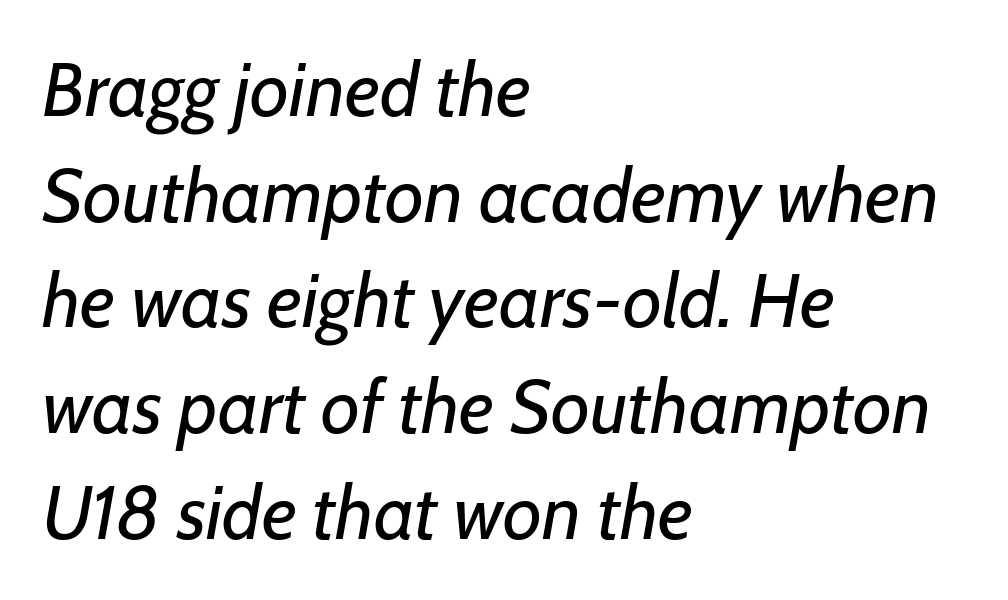
The image shows 76 px regular-weight type, italic (leaning right); set left-aligned, normal line spacing (1.39x), normal letter spacing, not underlined; low stroke contrast and a medium x-height.
